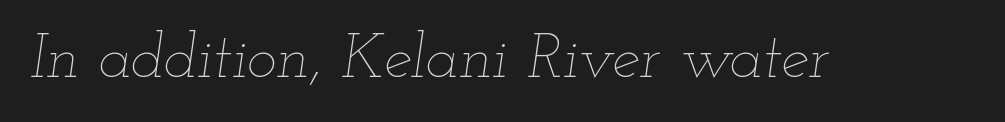
Q: Is the text bold? A: No.
Q: Is the text italic (slanted)? A: Yes, it leans right by about 12 degrees.
Q: Is the text underlined? A: No.
Q: Is the spacing between letters normal or unusually wide? A: Normal.
Q: Width (condensed, normal, or wide)? A: Wide.
Q: Stroke contrast? A: Low.
Q: x-height? A: Small.
Q: Monospaced? A: No.
